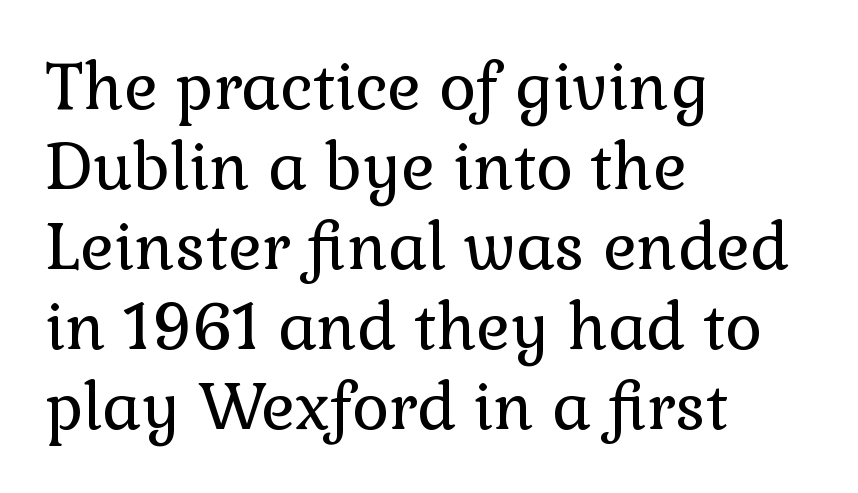
{"serif": "yes", "italic": "no", "bold": "no", "weight": "regular", "width": "normal", "x_height": "medium", "monospaced": "no", "underline": "no", "align": "left", "line_spacing": "normal", "line_spacing_ratio": 1.25, "letter_spacing": "normal", "letter_spacing_em": 0.0, "glyph_px": 64}
